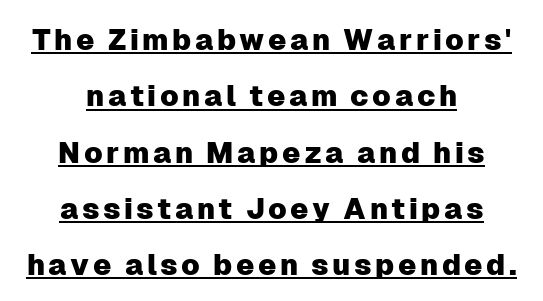
{"serif": "no", "italic": "no", "width": "normal", "stroke_contrast": "low", "x_height": "medium", "monospaced": "no", "underline": "yes", "align": "center", "line_spacing": "loose", "line_spacing_ratio": 1.94, "glyph_px": 29}
